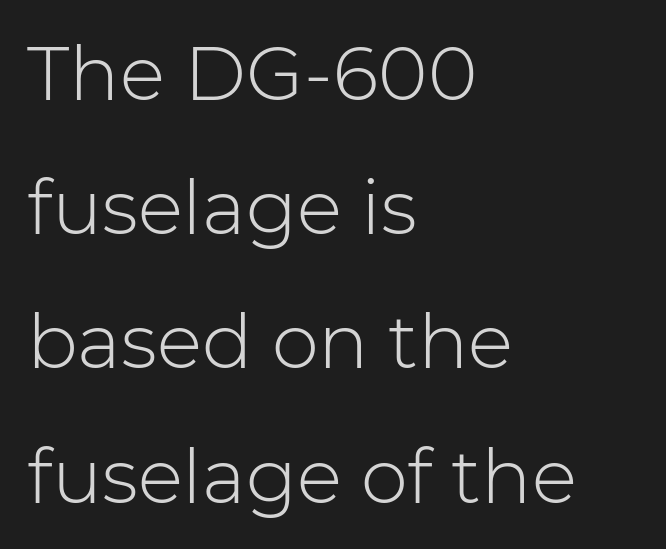
The image shows 75 px light sans-serif type, upright; set left-aligned, line spacing 1.79x, normal letter spacing, not underlined; low stroke contrast and a medium x-height.
